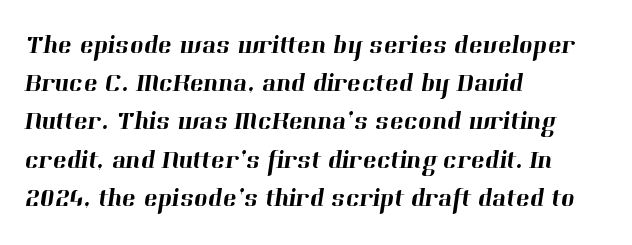
These lines sit exactly where default settings would place them. Compared with a centered layout, this one pins lines to the left instead. Each word holds together tightly as a unit, with standard inter-letter gaps. Unmarked baselines from the first word to the last.
